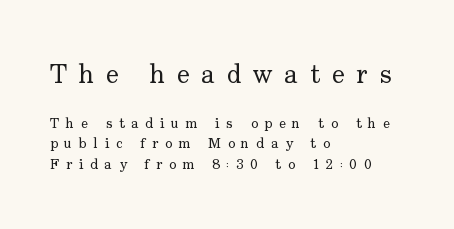
The image shows 27 px text type, upright; set left-aligned, normal line spacing (1.37x), unusually wide letter spacing (+0.44 em), not underlined; the first (top) block is 1.8x larger.
